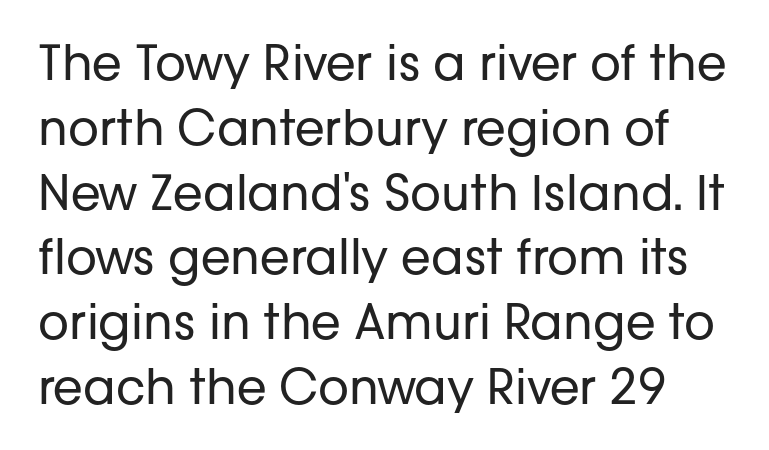
The image shows 48 px regular-weight sans-serif type, upright; set normal line spacing (1.35x), normal letter spacing, not underlined; low stroke contrast and a medium x-height.
